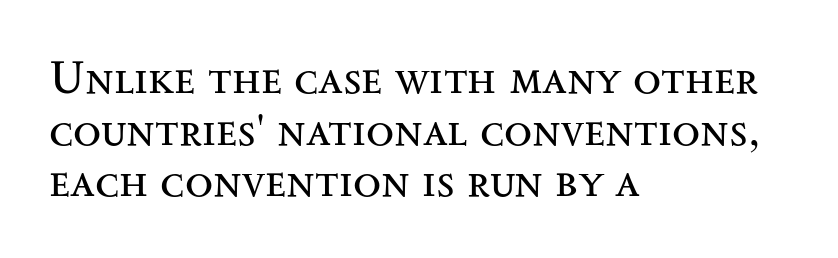
Q: Is the text bold? A: No.
Q: Is the text italic (slanted)? A: No, it is upright.
Q: Is the typeface a serif or a sans-serif typeface? A: Serif.
Q: Is the text underlined? A: No.
Q: How is the paragraph aligned? A: Left-aligned.
Q: Is the spacing between letters normal or unusually wide? A: Normal.
Q: Is the spacing between lines tight, normal or loose? A: Tight.
Q: Width (condensed, normal, or wide)? A: Wide.
Q: Stroke contrast? A: Medium.
Q: x-height? A: Small.
Q: Monospaced? A: No.
